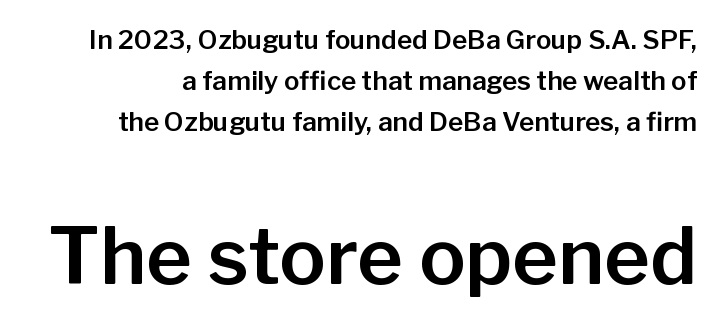
{"serif": "no", "italic": "no", "width": "normal", "stroke_contrast": "low", "x_height": "medium", "monospaced": "no", "underline": "no", "line_spacing": "normal", "line_spacing_ratio": 1.57, "letter_spacing": "normal", "letter_spacing_em": 0.0, "larger_block": "second", "size_ratio": 3.0, "glyph_px": 78}
